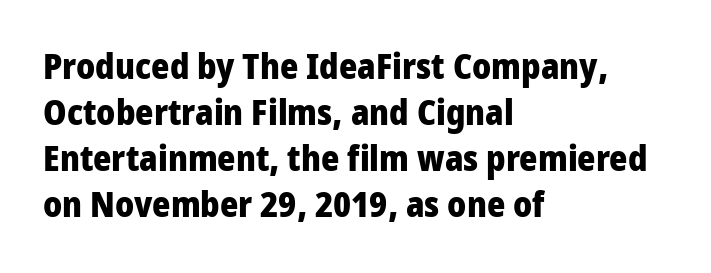
Honestly, the row spacing looks completely unremarkable. Tracking here is standard; glyphs follow each other at the usual distance. Where is the straight margin? On the left. Set as a true bold cut, around the 700 mark.
